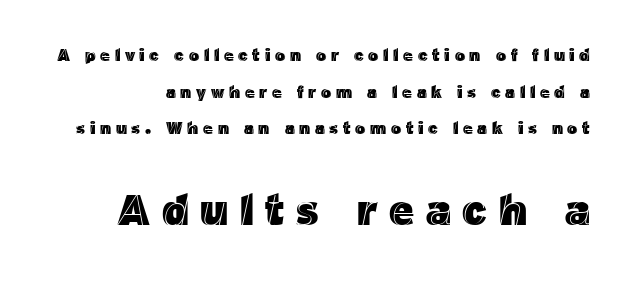
Someone cranked the tracking dial way up on this one. Plain, unruled lines of type. Each letter keeps its own natural width here, so spacing adapts to shape. This layout puts the modest block above and the oversized block below. Do the letters lean? They stand straight.
